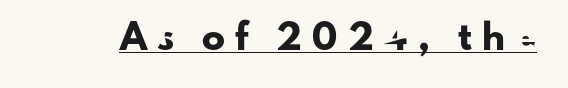
{"italic": "no", "underline": "yes", "letter_spacing": "wide", "letter_spacing_em": 0.46, "glyph_px": 23}
